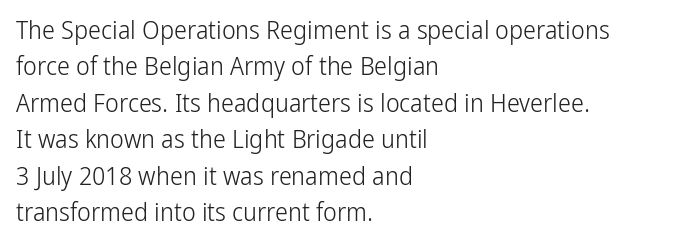
Q: Is the text bold? A: No.
Q: Is the text italic (slanted)? A: No, it is upright.
Q: Is the text underlined? A: No.
Q: How is the paragraph aligned? A: Left-aligned.
Q: Is the spacing between letters normal or unusually wide? A: Normal.
Q: Is the spacing between lines tight, normal or loose? A: Normal.
